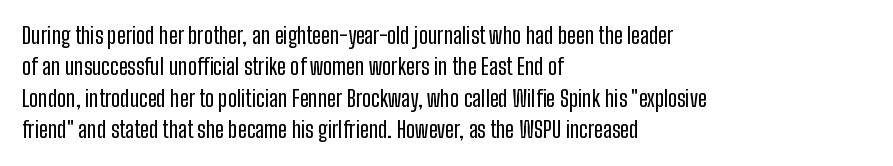
Q: Is the text italic (slanted)? A: No, it is upright.
Q: Is the text underlined? A: No.
Q: How is the paragraph aligned? A: Left-aligned.
Q: Is the spacing between letters normal or unusually wide? A: Normal.
Q: Is the spacing between lines tight, normal or loose? A: Normal.
